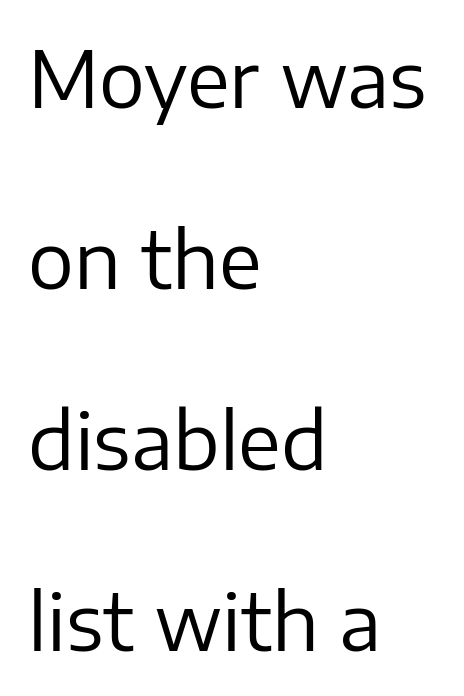
{"serif": "no", "italic": "no", "bold": "no", "weight": "regular", "width": "normal", "stroke_contrast": "low", "x_height": "medium", "monospaced": "no", "underline": "no", "align": "left", "line_spacing": "loose", "line_spacing_ratio": 2.35, "letter_spacing": "normal", "letter_spacing_em": 0.0, "glyph_px": 77}
